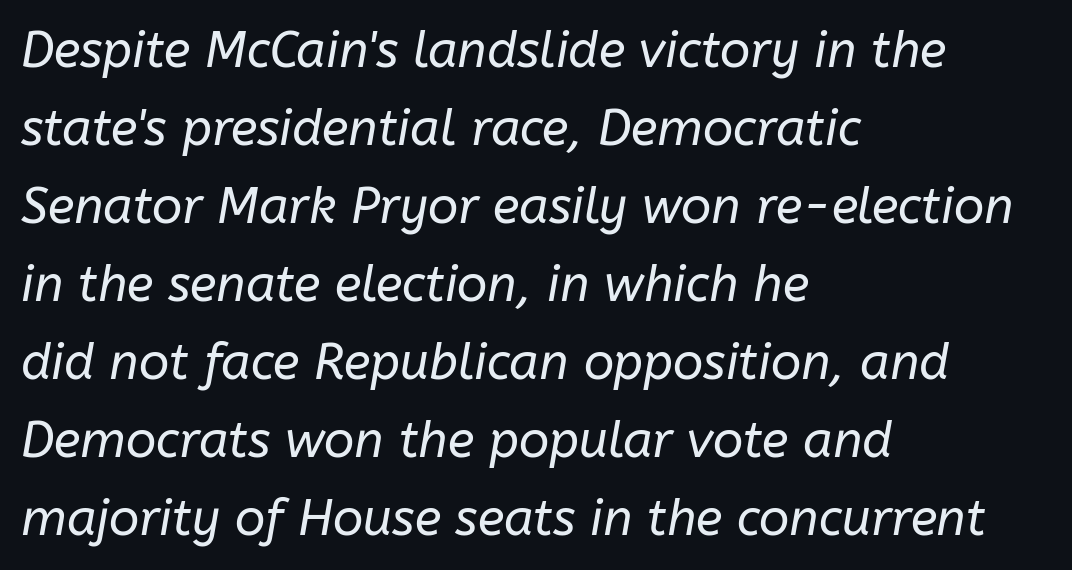
Unbolded letterforms with no extra heft. The rendering keeps characters at their native spacing. The passage shown is typed in a proportional face where columns would drift. The rows are spaced the way most documents space them. Posture: slanted.
